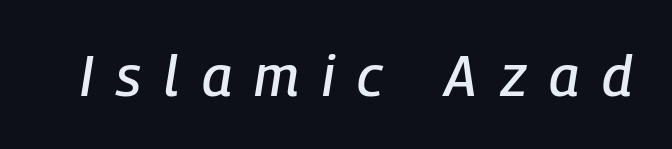
What stands out about the letter spacing? Its width — letters are far apart. A typesetter would call this proportional, since set widths differ per character. Notice how the stems are inclined rather than vertical — that's the hallmark of italics. The gap between lines stays unmarked.
